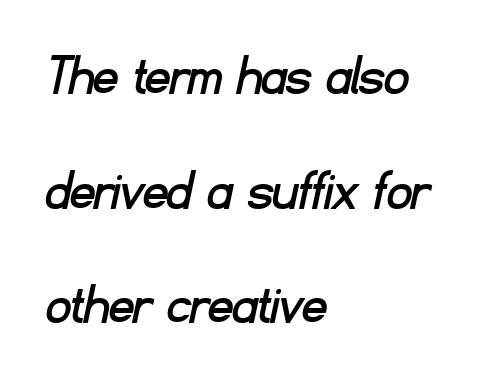
Words appear dense and cohesive because spacing is normal. The rendering uses natural spacing where letterforms have individual widths. Horizontally, the lines are justified to the leading edge only. Students, observe: this is what heavily led, spacious text looks like. The type family on display is of the sans-serif kind. Letters rest on an invisible, unmarked baseline.
